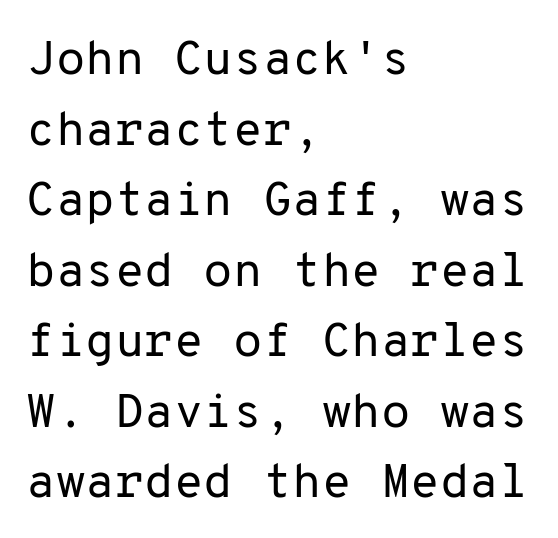
Q: Is the text bold? A: No.
Q: Is the text italic (slanted)? A: No, it is upright.
Q: Is the typeface a serif or a sans-serif typeface? A: Sans-serif.
Q: Is the text underlined? A: No.
Q: How is the paragraph aligned? A: Left-aligned.
Q: Is the spacing between letters normal or unusually wide? A: Normal.
Q: Is the spacing between lines tight, normal or loose? A: Normal.
Q: Width (condensed, normal, or wide)? A: Normal.
Q: Stroke contrast? A: Low.
Q: x-height? A: Medium.
Q: Monospaced? A: Yes.
